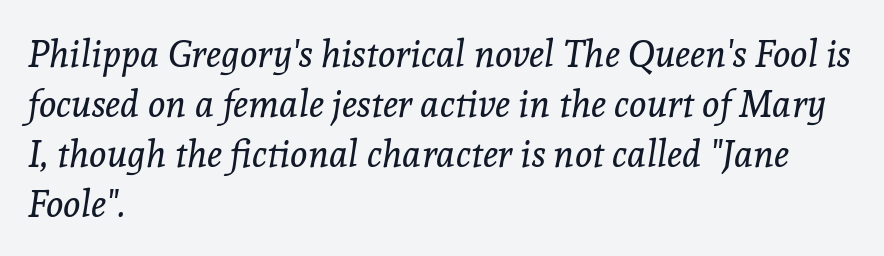
{"serif": "yes", "italic": "yes", "lean": "right", "slant_degrees": 8, "bold": "no", "weight": "regular", "width": "normal", "x_height": "medium", "monospaced": "no", "underline": "no", "align": "left", "line_spacing": "normal", "line_spacing_ratio": 1.35, "letter_spacing": "normal", "letter_spacing_em": 0.0, "glyph_px": 37}
